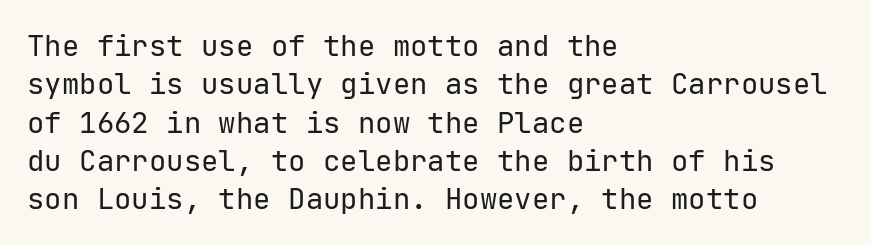
{"serif": "no", "italic": "no", "bold": "no", "weight": "regular", "width": "normal", "stroke_contrast": "low", "x_height": "medium", "monospaced": "yes", "underline": "no", "align": "left", "line_spacing": "normal", "line_spacing_ratio": 1.32, "letter_spacing": "normal", "letter_spacing_em": 0.0, "glyph_px": 29}
